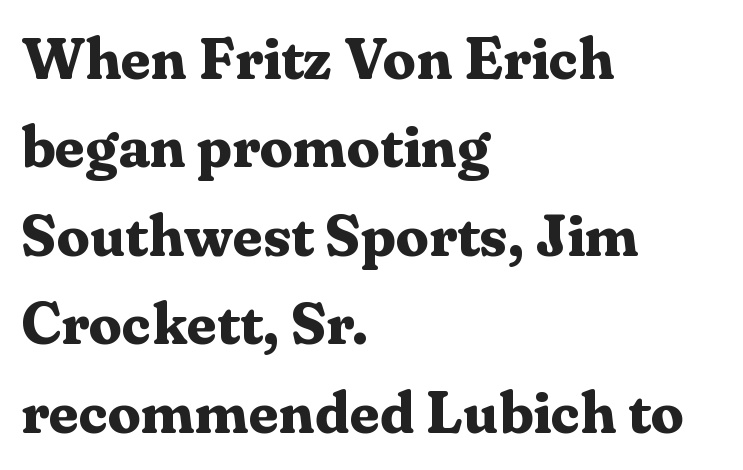
Q: Is the text bold? A: Yes.
Q: Is the text italic (slanted)? A: No, it is upright.
Q: Is the typeface a serif or a sans-serif typeface? A: Serif.
Q: Is the text underlined? A: No.
Q: How is the paragraph aligned? A: Left-aligned.
Q: Is the spacing between letters normal or unusually wide? A: Normal.
Q: Is the spacing between lines tight, normal or loose? A: Normal.
Q: Width (condensed, normal, or wide)? A: Normal.
Q: Stroke contrast? A: Medium.
Q: x-height? A: Medium.
Q: Monospaced? A: No.
